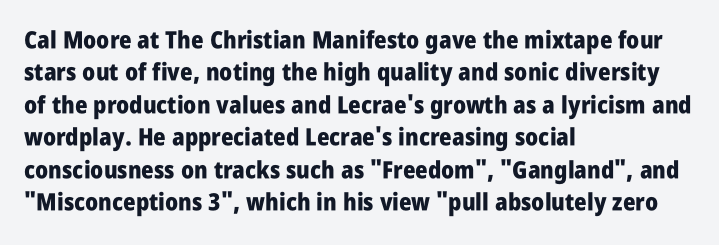
{"italic": "no", "bold": "yes", "underline": "no", "align": "left", "line_spacing": "normal", "line_spacing_ratio": 1.35, "letter_spacing": "normal", "letter_spacing_em": 0.0, "glyph_px": 24}
